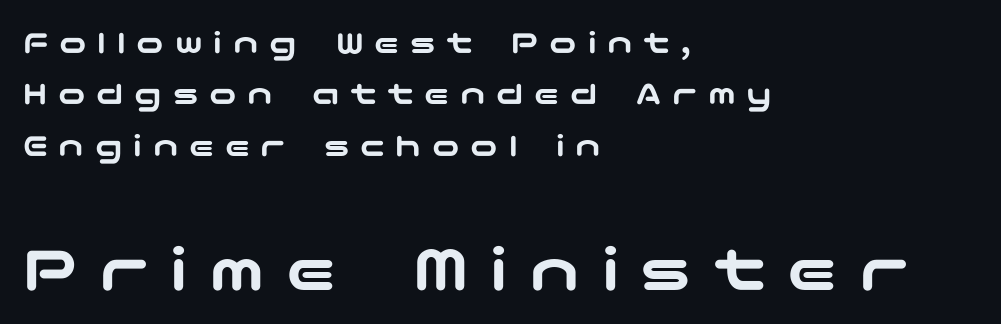
Q: Is the text italic (slanted)? A: No, it is upright.
Q: Is the typeface a serif or a sans-serif typeface? A: Sans-serif.
Q: Is the text underlined? A: No.
Q: How is the paragraph aligned? A: Left-aligned.
Q: Is the spacing between letters normal or unusually wide? A: Unusually wide.
Q: Is the spacing between lines tight, normal or loose? A: Normal.
Q: Which block of text is set in a larger size, the first (top) or the second (bottom)? A: The second (bottom) one.
Q: Width (condensed, normal, or wide)? A: Wide.
Q: Stroke contrast? A: Low.
Q: x-height? A: Medium.
